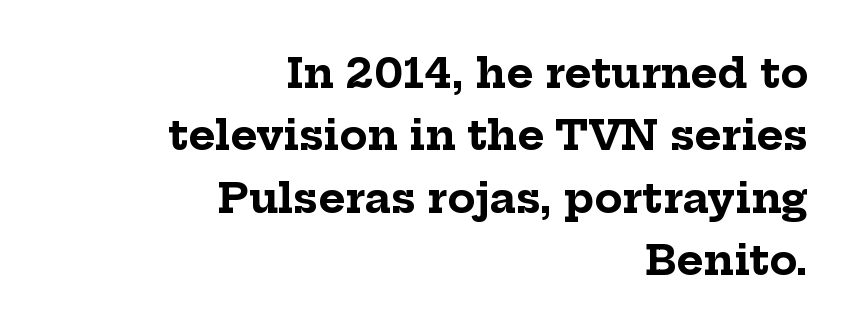
{"serif": "yes", "italic": "no", "bold": "yes", "weight": "bold", "width": "normal", "stroke_contrast": "low", "x_height": "medium", "monospaced": "no", "underline": "no", "align": "right", "line_spacing": "normal", "line_spacing_ratio": 1.52, "letter_spacing": "normal", "letter_spacing_em": 0.0, "glyph_px": 41}
